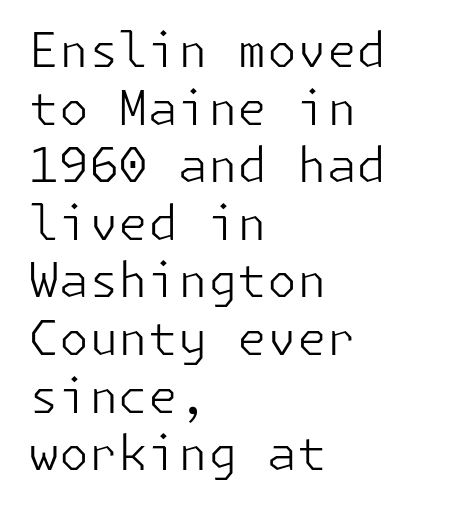
Letters rest on an invisible, unmarked baseline. This sample is left-justified, so line endings fall wherever the words run out. The type family on display is of the sans-serif kind. This is the regular roman posture of the typeface. No chunkiness to these letters — they're not bold.
